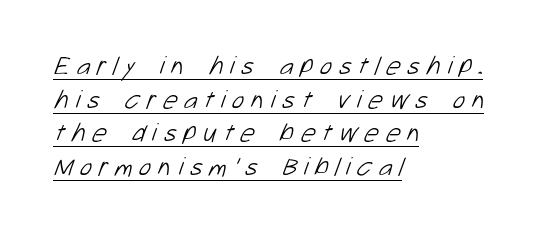
{"bold": "no", "underline": "yes", "align": "left", "line_spacing": "normal", "line_spacing_ratio": 1.29, "letter_spacing": "wide", "letter_spacing_em": 0.26, "glyph_px": 26}
